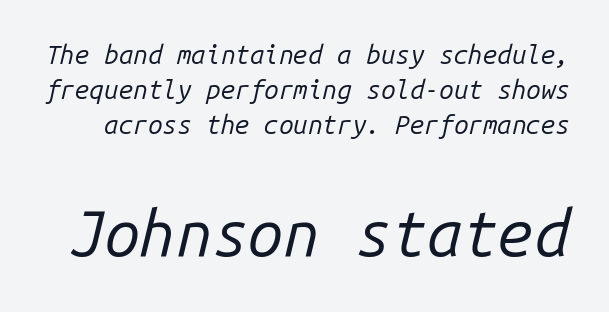
Q: Is the text bold? A: No.
Q: Is the text italic (slanted)? A: Yes, it leans right by about 14 degrees.
Q: Is the text underlined? A: No.
Q: Is the spacing between letters normal or unusually wide? A: Normal.
Q: Is the spacing between lines tight, normal or loose? A: Normal.
Q: Which block of text is set in a larger size, the first (top) or the second (bottom)? A: The second (bottom) one.
Q: Width (condensed, normal, or wide)? A: Normal.
Q: Stroke contrast? A: Low.
Q: x-height? A: Medium.
Q: Monospaced? A: Yes.
